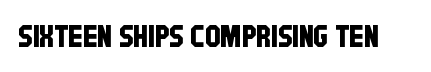
{"serif": "no", "width": "condensed", "stroke_contrast": "low", "x_height": "large", "monospaced": "no", "underline": "no", "letter_spacing": "normal", "letter_spacing_em": 0.0, "glyph_px": 31}
